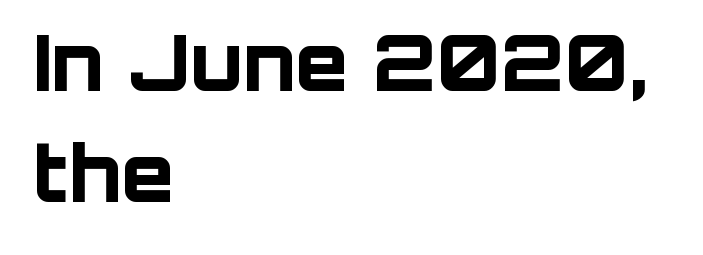
The image shows 77 px bold sans-serif type, upright; set left-aligned, normal line spacing (1.44x), normal letter spacing, not underlined; low stroke contrast and a large x-height.
